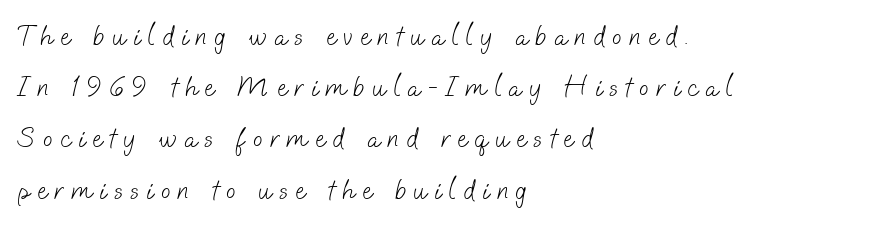
Decoration check: the copy has no underline. The ragged edge is on the right, which tells us the setting is flush left. These lines are rendered in a variable-pitch font. Someone cranked the tracking dial way up on this one.
